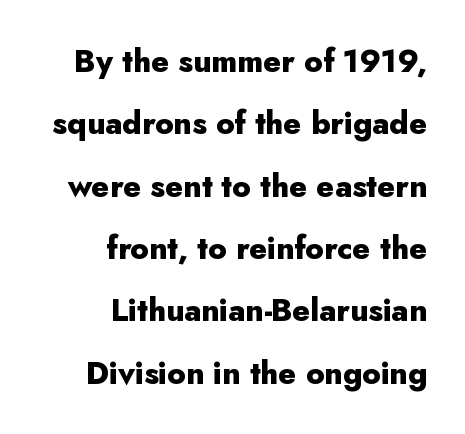
The image shows 31 px heavy sans-serif type, upright; set right-aligned, loose line spacing (2.01x), normal letter spacing, not underlined; low stroke contrast and a small x-height.
